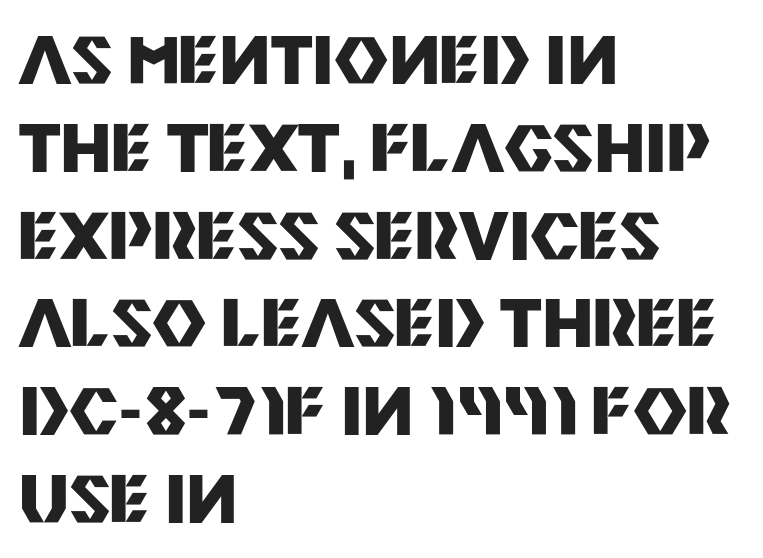
Q: Is the text bold? A: Yes.
Q: Is the text italic (slanted)? A: No, it is upright.
Q: Is the typeface a serif or a sans-serif typeface? A: Sans-serif.
Q: Is the text underlined? A: No.
Q: How is the paragraph aligned? A: Left-aligned.
Q: Is the spacing between letters normal or unusually wide? A: Normal.
Q: Is the spacing between lines tight, normal or loose? A: Normal.
Q: Width (condensed, normal, or wide)? A: Normal.
Q: Stroke contrast? A: Medium.
Q: x-height? A: Large.
Q: Monospaced? A: No.
